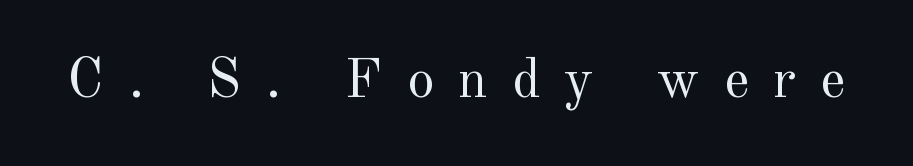
The image shows 55 px regular-weight serif type, upright; set unusually wide letter spacing (+0.44 em), not underlined; a small x-height.
